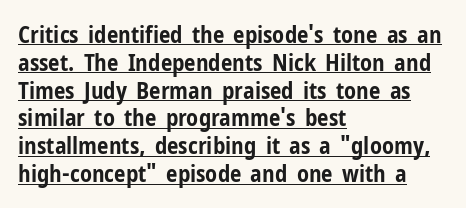
Glance below the letters and you will spot a drawn line. The specimen reads as upright at a glance. The passage is arranged the way most books set body copy — flush left. Does extra space separate the letters? No, they use regular spacing. Emphasis by weight is at full strength: bold.
